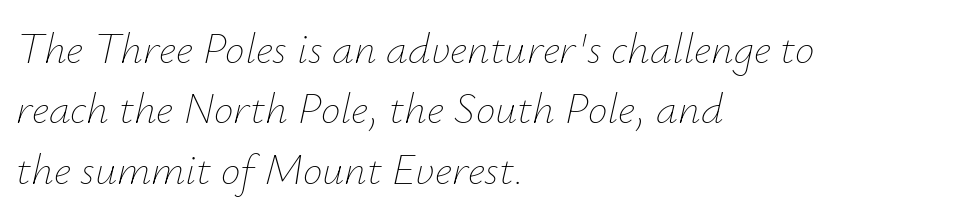
The image shows 44 px thin type, italic (leaning right); set left-aligned, normal line spacing (1.37x), normal letter spacing, not underlined; low stroke contrast and a small x-height.
